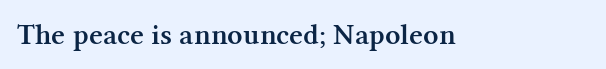
{"serif": "yes", "italic": "no", "bold": "semi", "weight": "semibold", "width": "normal", "stroke_contrast": "medium", "x_height": "medium", "monospaced": "no", "underline": "no", "letter_spacing": "normal", "letter_spacing_em": 0.0, "glyph_px": 30}
